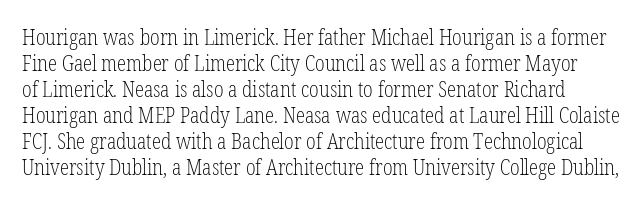
The image shows 21 px text type, upright; set line spacing 1.24x, normal letter spacing, not underlined.
